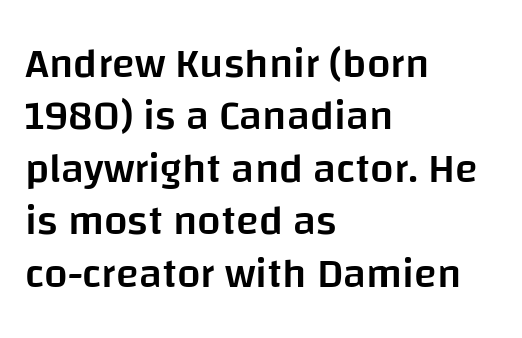
{"serif": "no", "italic": "no", "bold": "semi", "weight": "semibold", "width": "normal", "stroke_contrast": "low", "x_height": "large", "monospaced": "no", "underline": "no", "align": "left", "line_spacing": "normal", "line_spacing_ratio": 1.25, "letter_spacing": "normal", "letter_spacing_em": 0.0, "glyph_px": 42}
